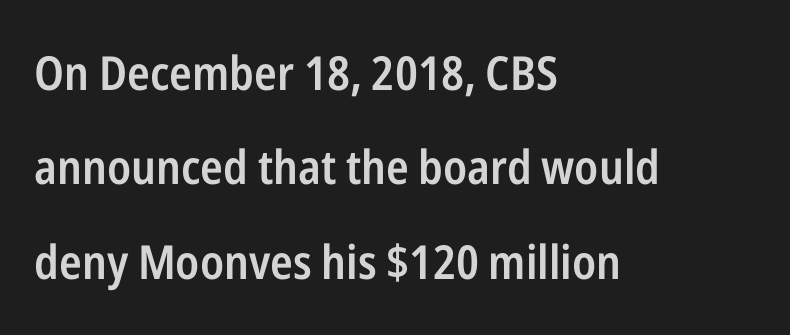
Spacing verdict: proportional, widths tailored to each character. A bare baseline throughout the passage. Examine the stroke ends and you'll find no serifs. Tracking here is standard; glyphs follow each other at the usual distance. Successive baselines arrive slowly, with a big drop between each. The lettering holds an erect, upright posture throughout.
